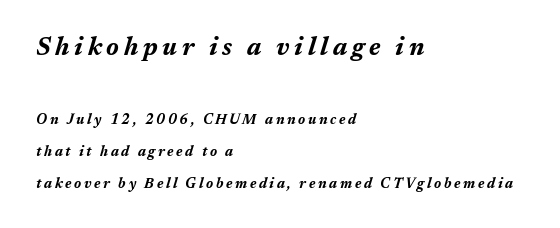
A bare baseline throughout the passage. Type size steps down from the first block to the second. A student would call this left alignment; a typographer would say flush left, rag right. The sample has been set heavy, in full bold. When letters slant like this, we call the style italic. Loosely led — the rows are spread out.
